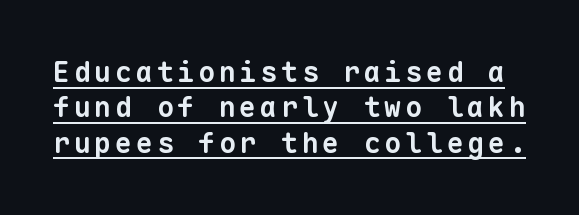
Somebody hit Ctrl+U on this one — the words are underlined. Set as a true bold cut, around the 700 mark. The passage shown is typed in a monospace face where columns stay perfectly aligned. Each letter's strokes conclude bluntly, with no projecting serifs. Rows of type keep a routine distance in the vertical direction.
